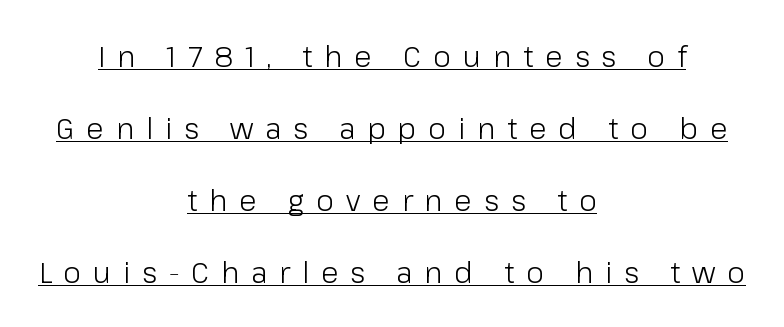
{"serif": "no", "italic": "no", "bold": "no", "weight": "light", "width": "normal", "stroke_contrast": "low", "x_height": "medium", "monospaced": "no", "underline": "yes", "align": "center", "line_spacing": "loose", "line_spacing_ratio": 2.48, "letter_spacing": "wide", "letter_spacing_em": 0.41, "glyph_px": 29}
